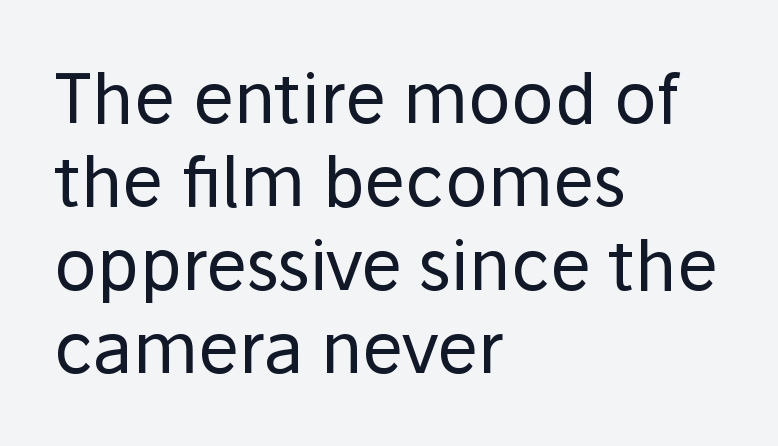
{"serif": "no", "italic": "no", "bold": "no", "weight": "regular", "width": "normal", "stroke_contrast": "low", "x_height": "medium", "monospaced": "no", "underline": "no", "align": "left", "line_spacing_ratio": 1.21, "letter_spacing": "normal", "letter_spacing_em": 0.0, "glyph_px": 69}
